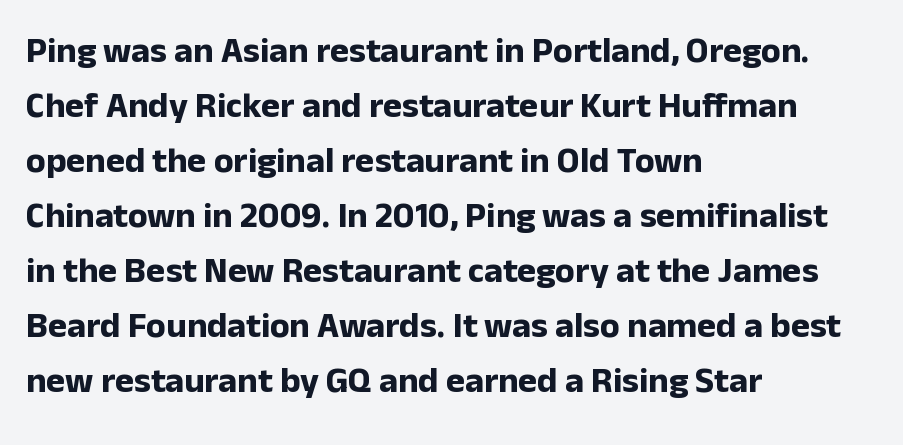
The type sits square on the baseline with zero lean. Does the leading feel generous? No, just average. Typesetter's note: full bold, strokes at maximum text heaviness. Note: no serifs on the glyphs.
